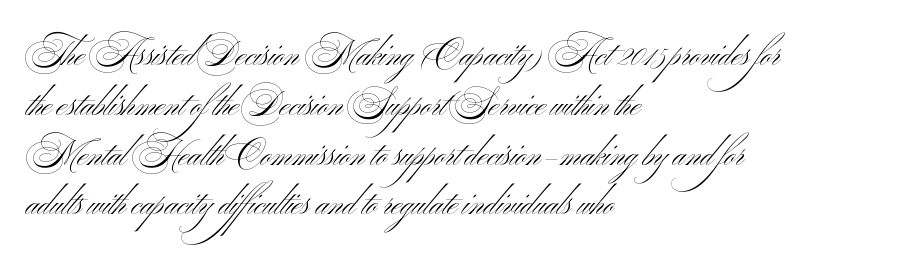
{"serif": "no", "bold": "no", "weight": "light", "width": "wide", "stroke_contrast": "medium", "x_height": "small", "monospaced": "no", "underline": "no", "align": "left", "line_spacing": "normal", "line_spacing_ratio": 1.51, "letter_spacing": "normal", "letter_spacing_em": 0.0, "glyph_px": 33}
